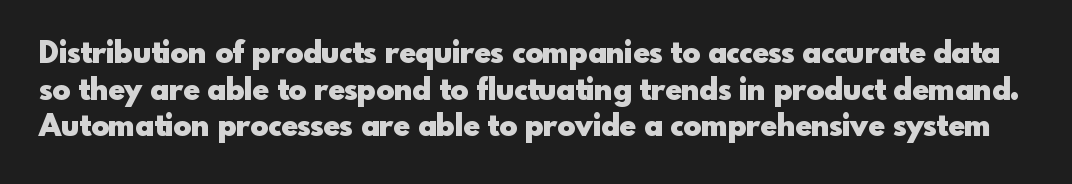
Q: Is the text bold? A: Yes.
Q: Is the text italic (slanted)? A: No, it is upright.
Q: Is the typeface a serif or a sans-serif typeface? A: Sans-serif.
Q: Is the text underlined? A: No.
Q: Is the spacing between letters normal or unusually wide? A: Normal.
Q: Width (condensed, normal, or wide)? A: Normal.
Q: x-height? A: Small.
Q: Monospaced? A: No.
